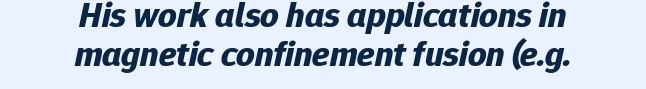
The image shows 36 px bold type, italic (leaning right); set centered, tight line spacing (1.09x), normal letter spacing, not underlined; low stroke contrast and a medium x-height.
